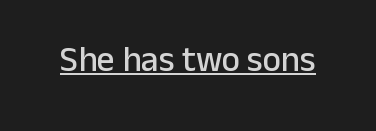
The image shows 35 px sans-serif type, upright; set normal letter spacing, underlined; low stroke contrast and a medium x-height.
